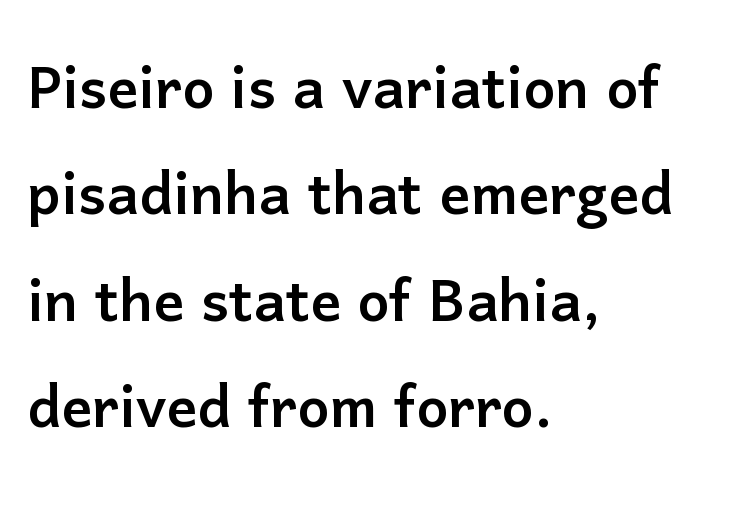
{"serif": "no", "italic": "no", "width": "normal", "stroke_contrast": "low", "x_height": "medium", "monospaced": "no", "underline": "no", "align": "left", "line_spacing": "normal", "line_spacing_ratio": 1.4, "letter_spacing": "normal", "letter_spacing_em": 0.0, "glyph_px": 76}
